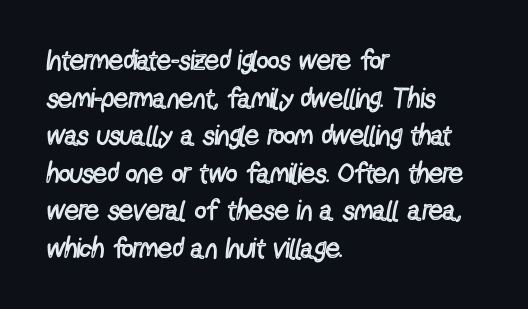
Q: Is the text bold? A: No.
Q: Is the typeface a serif or a sans-serif typeface? A: Sans-serif.
Q: Is the text underlined? A: No.
Q: How is the paragraph aligned? A: Left-aligned.
Q: Is the spacing between letters normal or unusually wide? A: Normal.
Q: Is the spacing between lines tight, normal or loose? A: Normal.
Q: Width (condensed, normal, or wide)? A: Condensed.
Q: x-height? A: Medium.
Q: Monospaced? A: No.
